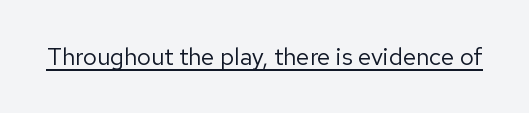
{"italic": "no", "bold": "no", "underline": "yes", "letter_spacing": "normal", "letter_spacing_em": 0.0, "glyph_px": 24}
